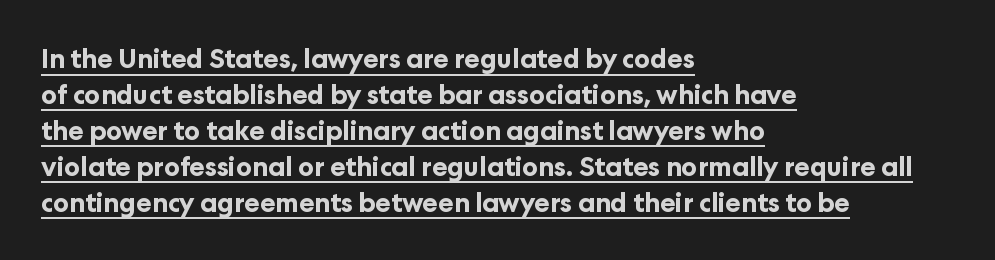
{"italic": "no", "bold": "yes", "underline": "yes", "align": "left", "line_spacing": "normal", "line_spacing_ratio": 1.38, "letter_spacing": "normal", "letter_spacing_em": 0.0, "glyph_px": 26}
